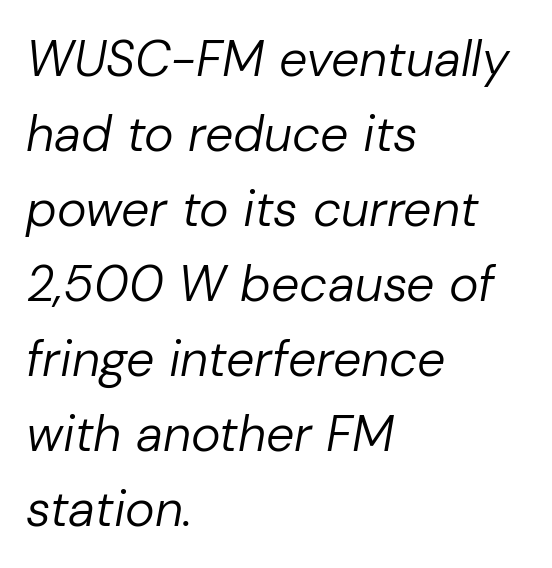
The image shows 50 px regular-weight type, italic (leaning right); set left-aligned, normal line spacing (1.5x), normal letter spacing, not underlined; low stroke contrast and a medium x-height.
